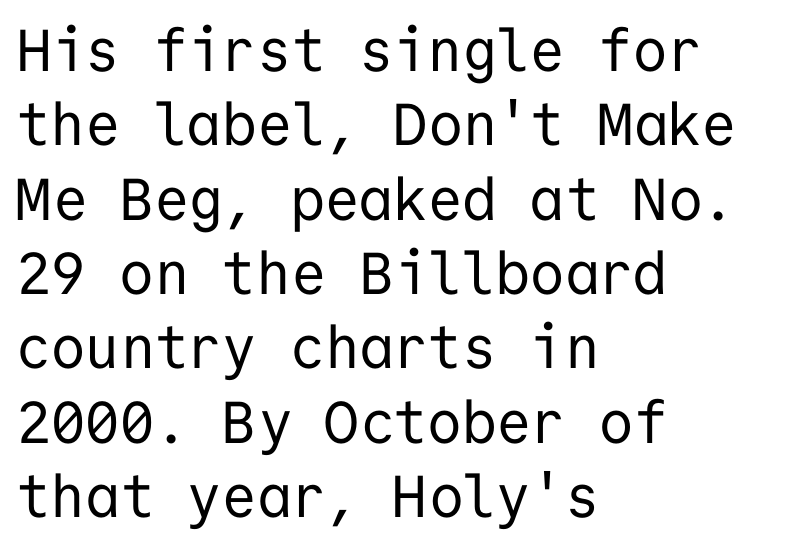
Stroke terminals: plain, sans-serif. The face used here is rendered with its standard letterfit. The letters march in equal steps, a hallmark of fixed-pitch type. In terms of leading, this rendering sits right in the middle. The zone under the glyphs is completely vacant. All the whitespace from short lines collects on the right.
